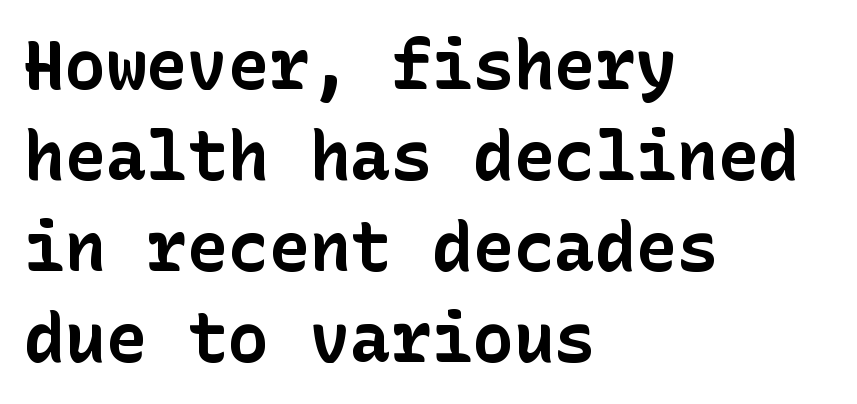
Q: Is the text bold? A: Yes.
Q: Is the text italic (slanted)? A: No, it is upright.
Q: Is the typeface a serif or a sans-serif typeface? A: Sans-serif.
Q: Is the text underlined? A: No.
Q: How is the paragraph aligned? A: Left-aligned.
Q: Is the spacing between letters normal or unusually wide? A: Normal.
Q: Is the spacing between lines tight, normal or loose? A: Normal.
Q: Width (condensed, normal, or wide)? A: Normal.
Q: Stroke contrast? A: Low.
Q: x-height? A: Medium.
